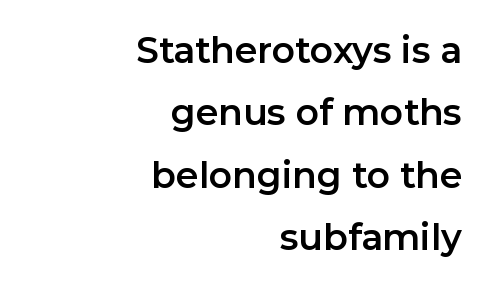
{"serif": "no", "italic": "no", "width": "normal", "stroke_contrast": "low", "x_height": "medium", "monospaced": "no", "underline": "no", "align": "right", "line_spacing_ratio": 1.73, "letter_spacing": "normal", "letter_spacing_em": 0.0, "glyph_px": 36}
